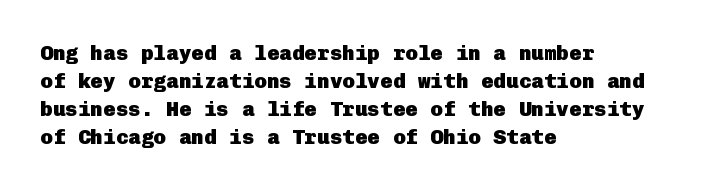
Q: Is the text bold? A: Yes.
Q: Is the text italic (slanted)? A: No, it is upright.
Q: Is the text underlined? A: No.
Q: How is the paragraph aligned? A: Left-aligned.
Q: Is the spacing between letters normal or unusually wide? A: Normal.
Q: Is the spacing between lines tight, normal or loose? A: Normal.
